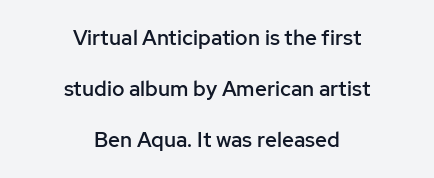
Descenders are the only things crossing below the line. Rendered with straight, roman letterforms. A typesetter would call this zero additional tracking. Students, observe: this is what heavily led, spacious text looks like.
